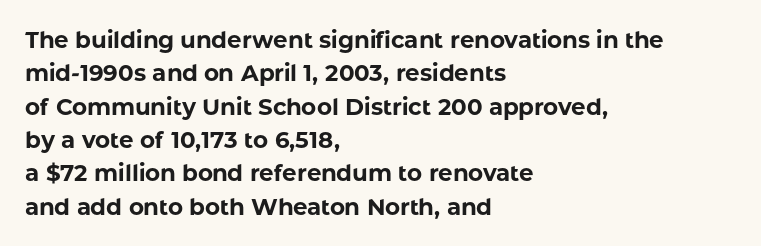
The image shows 23 px bold type, upright; set left-aligned, normal line spacing (1.45x), normal letter spacing, not underlined.
